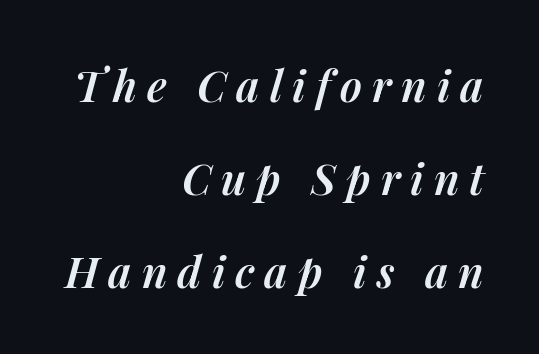
The image shows 43 px semibold type, italic (leaning right); set right-aligned, loose line spacing (2.16x), unusually wide letter spacing (+0.23 em), not underlined; medium stroke contrast and a medium x-height.
